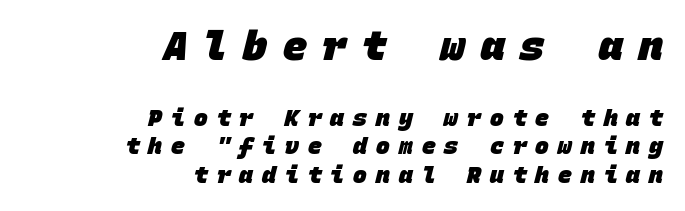
Type style note: lacks serifs. A typesetter would call this heavily tracked-out type. The rendering anchors every line to the right-hand side. Every letter is thick-stroked: bold, no question. Each row of text sits above clean, open space.
